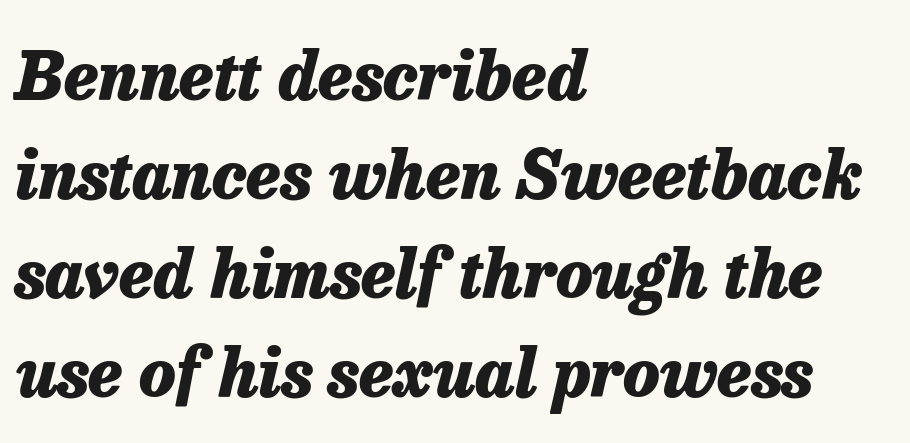
Q: Is the text bold? A: Yes.
Q: Is the text italic (slanted)? A: Yes, it leans right by about 13 degrees.
Q: Is the text underlined? A: No.
Q: How is the paragraph aligned? A: Left-aligned.
Q: Is the spacing between letters normal or unusually wide? A: Normal.
Q: Is the spacing between lines tight, normal or loose? A: Normal.
Q: Width (condensed, normal, or wide)? A: Normal.
Q: Stroke contrast? A: Low.
Q: x-height? A: Medium.
Q: Monospaced? A: No.
